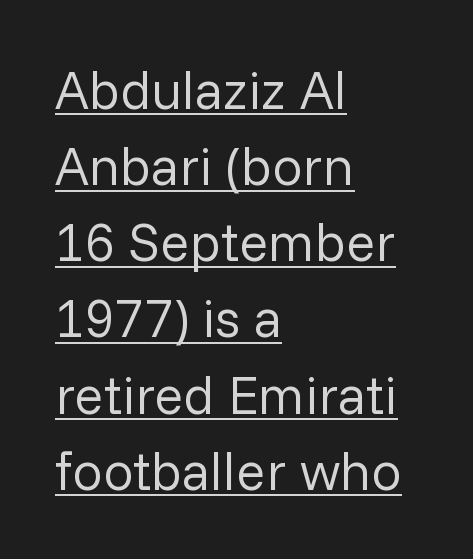
Q: Is the text bold? A: No.
Q: Is the text italic (slanted)? A: No, it is upright.
Q: Is the typeface a serif or a sans-serif typeface? A: Sans-serif.
Q: Is the text underlined? A: Yes.
Q: How is the paragraph aligned? A: Left-aligned.
Q: Is the spacing between letters normal or unusually wide? A: Normal.
Q: Is the spacing between lines tight, normal or loose? A: Normal.
Q: Width (condensed, normal, or wide)? A: Normal.
Q: Stroke contrast? A: Low.
Q: x-height? A: Medium.
Q: Monospaced? A: No.
